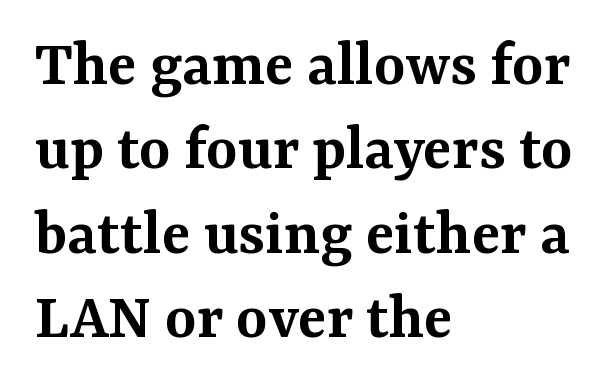
{"serif": "yes", "italic": "no", "bold": "semi", "weight": "semibold", "width": "normal", "stroke_contrast": "medium", "x_height": "medium", "monospaced": "no", "underline": "no", "align": "left", "line_spacing": "normal", "line_spacing_ratio": 1.26, "letter_spacing": "normal", "letter_spacing_em": 0.0, "glyph_px": 67}
